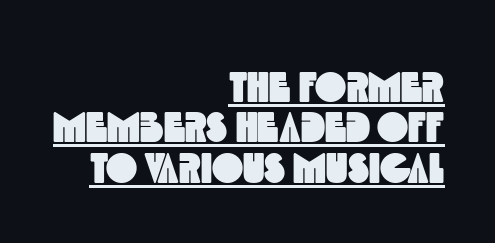
The image shows 42 px condensed sans-serif type; set right-aligned, tight line spacing (0.96x), normal letter spacing, underlined; a large x-height.
